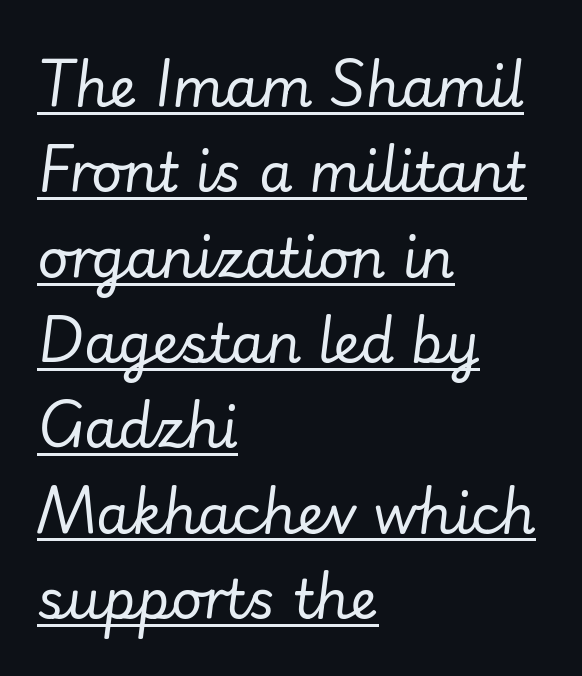
{"italic": "yes", "lean": "right", "slant_degrees": 7, "bold": "no", "weight": "regular", "width": "normal", "stroke_contrast": "low", "x_height": "small", "monospaced": "no", "underline": "yes", "align": "left", "line_spacing": "normal", "line_spacing_ratio": 1.58, "letter_spacing": "normal", "letter_spacing_em": 0.0, "glyph_px": 54}
